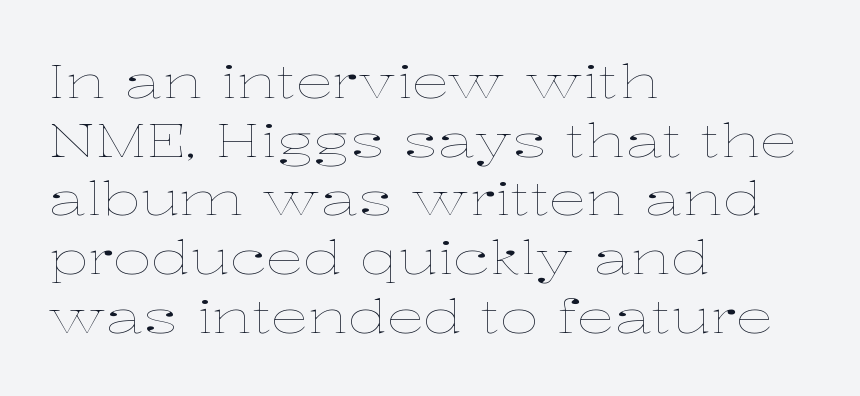
Stroke thickness stays within the range of a standard reading face or lighter. Posture: vertical. Lines of text with bare space underneath. One glance says typical: line gaps are just what's usual. A typesetter would call this proportional, since set widths differ per character. The rendering anchors every line to the left-hand side.
